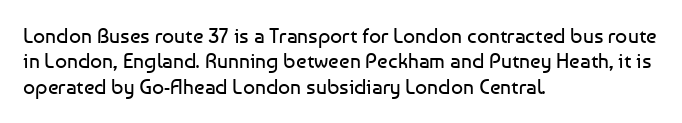
A bare baseline throughout the passage. Line beginnings align vertically; line endings do not. This sample uses plain, unmodified letter spacing. Posture: straight, roman, zero tilt. Is this a heavy cut? Hardly; it is regular or lighter.
